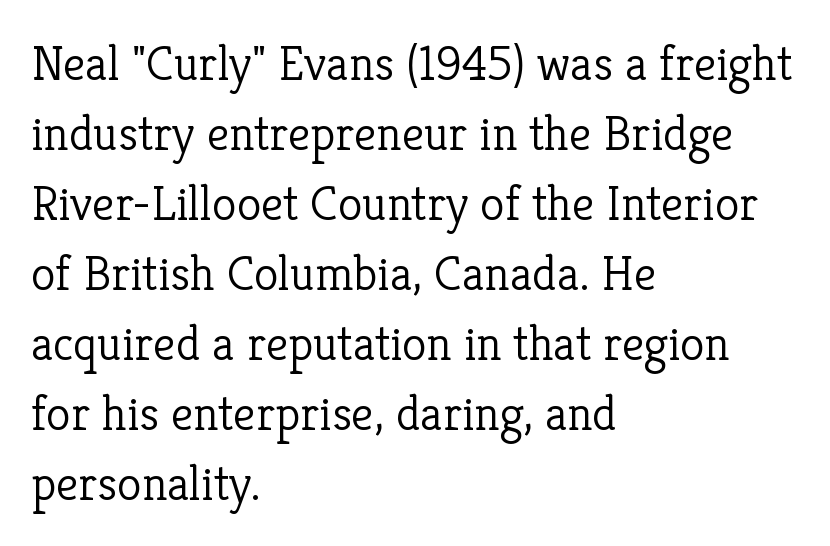
Q: Is the text bold? A: No.
Q: Is the text italic (slanted)? A: No, it is upright.
Q: Is the typeface a serif or a sans-serif typeface? A: Serif.
Q: Is the text underlined? A: No.
Q: How is the paragraph aligned? A: Left-aligned.
Q: Is the spacing between letters normal or unusually wide? A: Normal.
Q: Is the spacing between lines tight, normal or loose? A: Normal.
Q: Width (condensed, normal, or wide)? A: Normal.
Q: Stroke contrast? A: Low.
Q: x-height? A: Medium.
Q: Monospaced? A: No.
